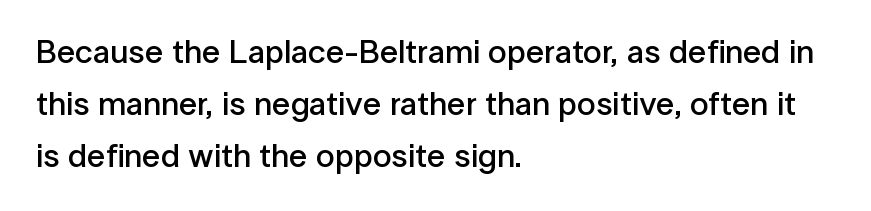
{"serif": "no", "italic": "no", "bold": "semi", "weight": "semibold", "width": "normal", "stroke_contrast": "low", "x_height": "medium", "monospaced": "no", "underline": "no", "align": "left", "line_spacing": "normal", "line_spacing_ratio": 1.58, "letter_spacing": "normal", "letter_spacing_em": 0.0, "glyph_px": 33}
